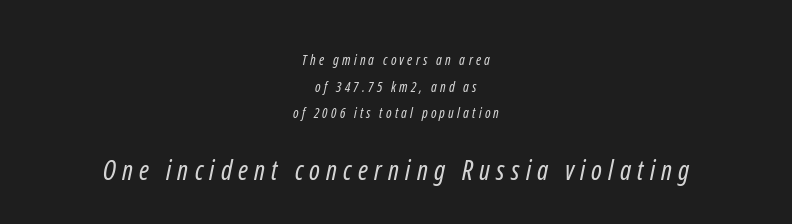
The image shows 27 px text type; set centered, loose line spacing (1.9x), unusually wide letter spacing (+0.23 em), not underlined; the second (bottom) block is 1.93x larger.
